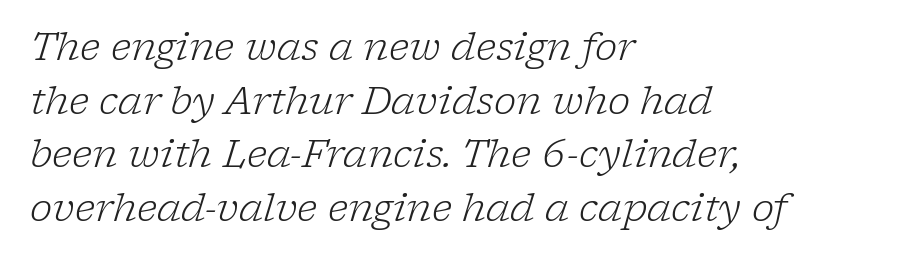
The image shows 38 px light serif type, italic (leaning right); set left-aligned, normal line spacing (1.41x), normal letter spacing, not underlined; low stroke contrast and a medium x-height.
